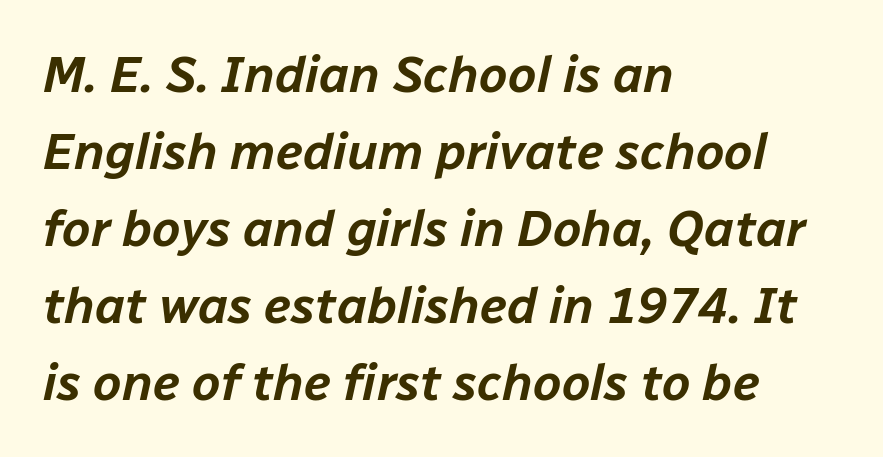
{"italic": "yes", "lean": "right", "slant_degrees": 12, "width": "normal", "stroke_contrast": "low", "x_height": "medium", "monospaced": "no", "underline": "no", "align": "left", "line_spacing": "normal", "line_spacing_ratio": 1.51, "letter_spacing": "normal", "letter_spacing_em": 0.0, "glyph_px": 51}
